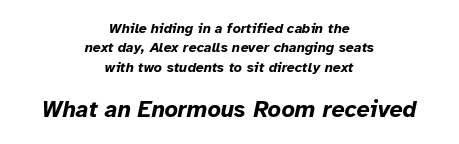
Q: Is the text bold? A: Yes.
Q: Is the text italic (slanted)? A: Yes, it leans right by about 12 degrees.
Q: Is the text underlined? A: No.
Q: How is the paragraph aligned? A: Centered.
Q: Is the spacing between letters normal or unusually wide? A: Normal.
Q: Is the spacing between lines tight, normal or loose? A: Normal.
Q: Which block of text is set in a larger size, the first (top) or the second (bottom)? A: The second (bottom) one.
